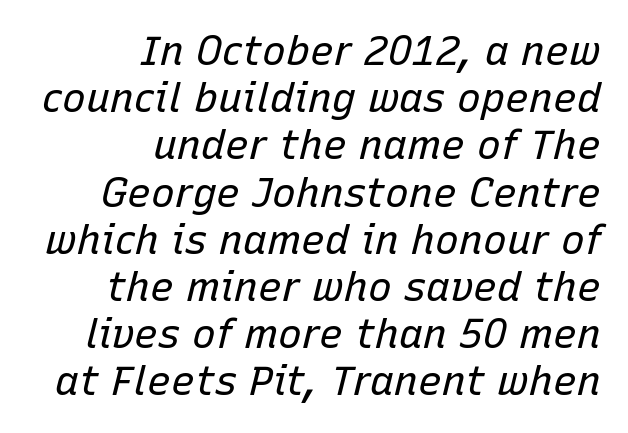
These lines are set flush right with a ragged left edge. You could not count columns in this text — the font is proportionally spaced. The horizontal fit of the characters is conventional and even. The typeface has the unassuming heft of standard copy or less. An italicized treatment has been applied to the whole sample.
